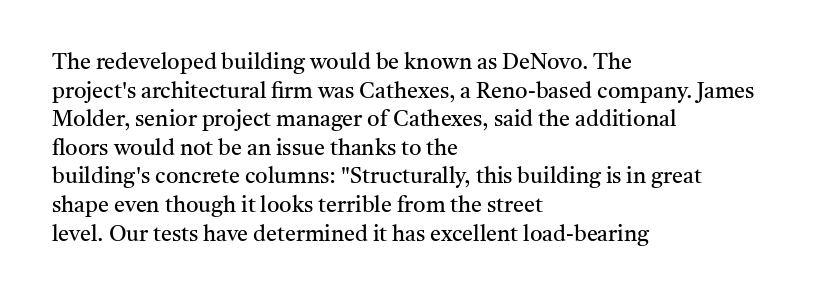
The image shows 22 px text type, upright; set left-aligned, normal line spacing (1.3x), normal letter spacing, not underlined.
